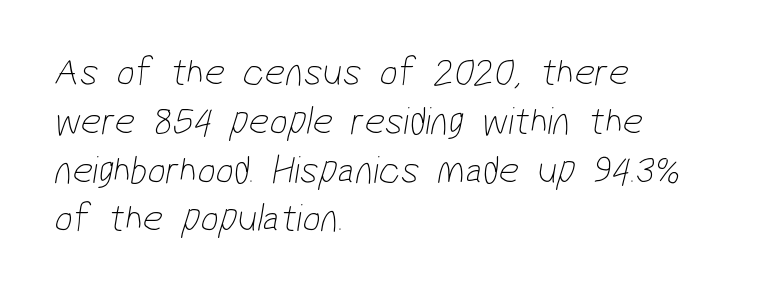
{"serif": "no", "bold": "no", "weight": "thin", "width": "condensed", "stroke_contrast": "low", "x_height": "medium", "monospaced": "no", "underline": "no", "align": "left", "line_spacing_ratio": 1.22, "letter_spacing": "normal", "letter_spacing_em": 0.0, "glyph_px": 40}
